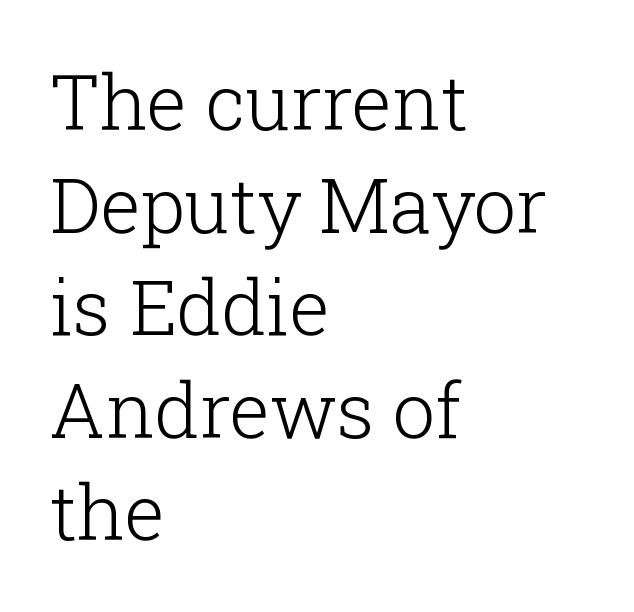
The image shows 76 px light serif type, upright; set left-aligned, normal line spacing (1.35x), normal letter spacing, not underlined; low stroke contrast and a medium x-height.
